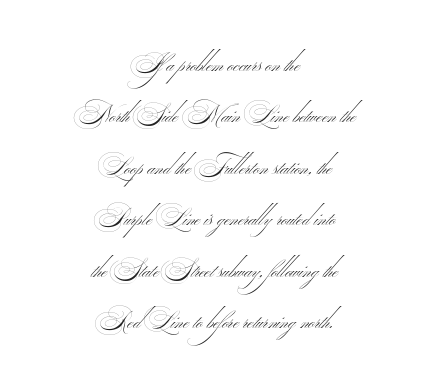
What stands out about the letter spacing? Nothing — it is the standard amount. No letter is thick-stroked: the sample isn't bold. Rule under the text: the space is simply empty. Horizontal bands of white between lines are thick stripes. These lines stack symmetrically, like a column narrowing and widening about its center.
